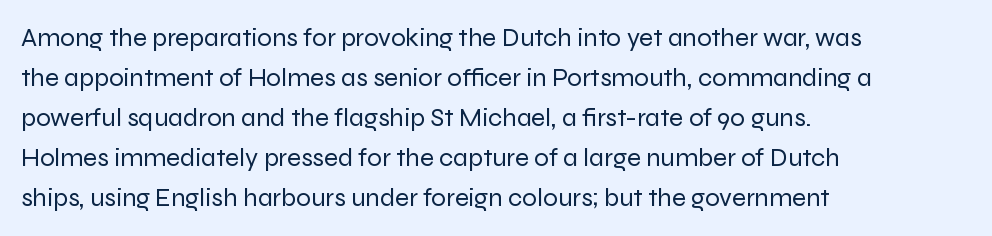
Descender tails drop into unmarked territory. Stroke mass is kept to a normal reading level or below. Default kerning and tracking; the words read as compact shapes. Teacher's note: observe the even left margin — that is flush-left alignment.
